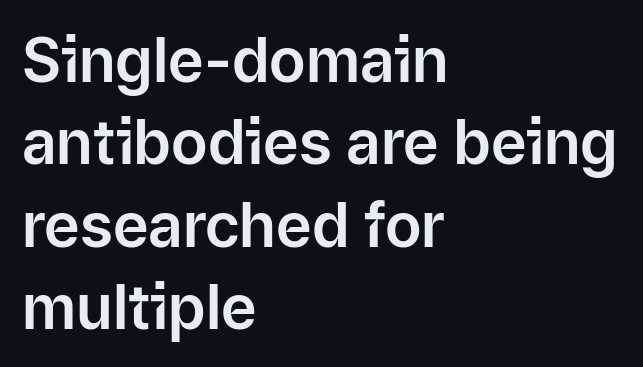
{"serif": "no", "italic": "no", "width": "normal", "stroke_contrast": "low", "x_height": "medium", "monospaced": "no", "underline": "no", "align": "left", "line_spacing": "normal", "line_spacing_ratio": 1.35, "letter_spacing": "normal", "letter_spacing_em": 0.0, "glyph_px": 61}
